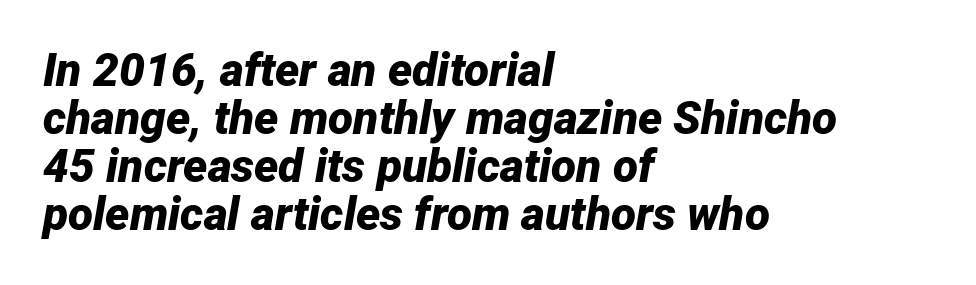
The image shows 46 px bold type, italic (leaning right); set left-aligned, tight line spacing (1.04x), normal letter spacing, not underlined; low stroke contrast and a medium x-height.
